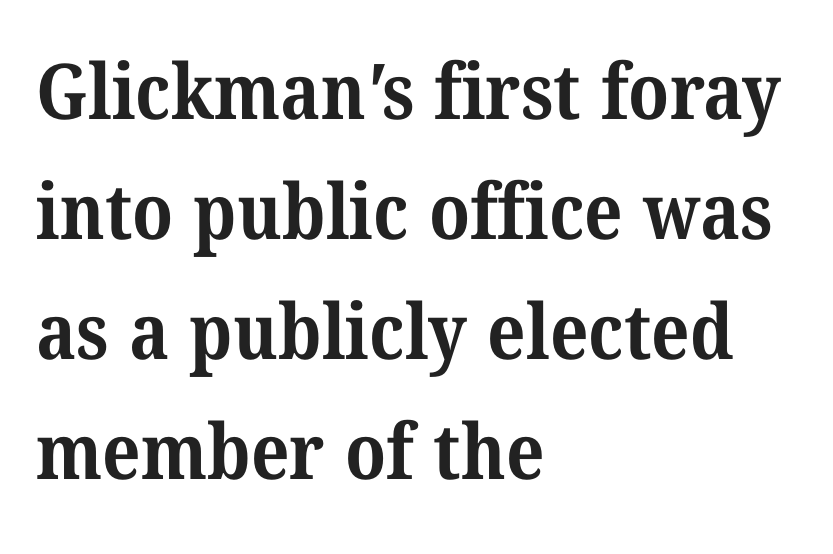
Q: Is the text bold? A: Yes.
Q: Is the typeface a serif or a sans-serif typeface? A: Serif.
Q: Is the text underlined? A: No.
Q: How is the paragraph aligned? A: Left-aligned.
Q: Is the spacing between letters normal or unusually wide? A: Normal.
Q: Is the spacing between lines tight, normal or loose? A: Normal.
Q: Width (condensed, normal, or wide)? A: Normal.
Q: Stroke contrast? A: Medium.
Q: x-height? A: Medium.
Q: Monospaced? A: No.
